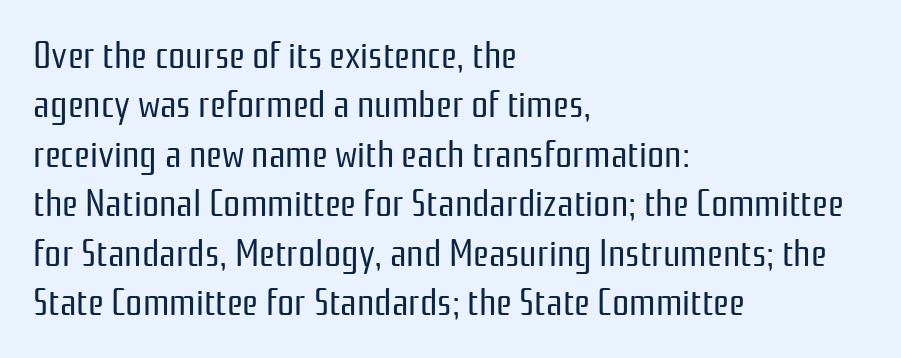
{"serif": "no", "italic": "no", "bold": "no", "weight": "regular", "width": "condensed", "stroke_contrast": "low", "x_height": "medium", "monospaced": "no", "underline": "no", "align": "left", "line_spacing": "normal", "line_spacing_ratio": 1.3, "letter_spacing": "normal", "letter_spacing_em": 0.0, "glyph_px": 38}
